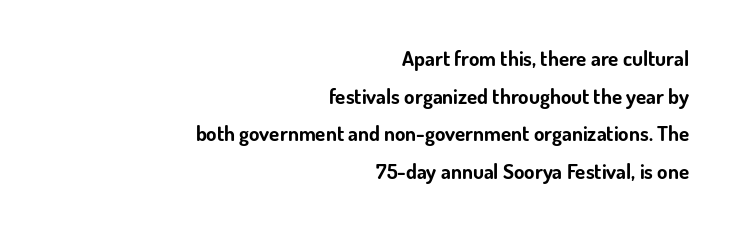
The image shows 21 px bold type, upright; set right-aligned, line spacing 1.79x, normal letter spacing, not underlined.
